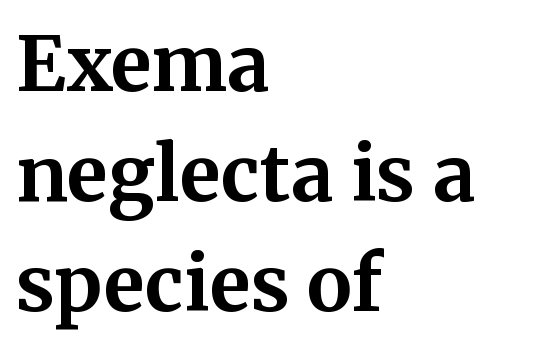
Q: Is the text bold? A: Yes.
Q: Is the text italic (slanted)? A: No, it is upright.
Q: Is the typeface a serif or a sans-serif typeface? A: Serif.
Q: Is the text underlined? A: No.
Q: How is the paragraph aligned? A: Left-aligned.
Q: Is the spacing between letters normal or unusually wide? A: Normal.
Q: Is the spacing between lines tight, normal or loose? A: Normal.
Q: Width (condensed, normal, or wide)? A: Normal.
Q: Stroke contrast? A: Medium.
Q: x-height? A: Medium.
Q: Monospaced? A: No.
